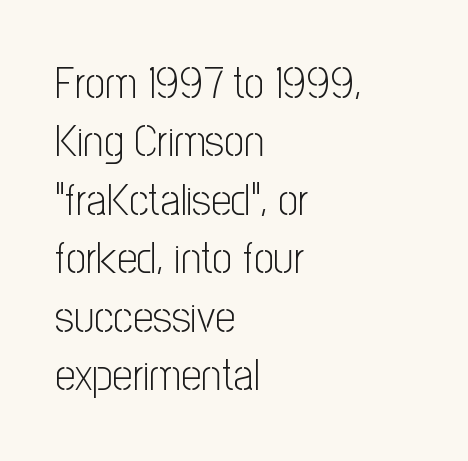
Q: Is the text bold? A: No.
Q: Is the text italic (slanted)? A: No, it is upright.
Q: Is the typeface a serif or a sans-serif typeface? A: Sans-serif.
Q: Is the text underlined? A: No.
Q: How is the paragraph aligned? A: Left-aligned.
Q: Is the spacing between letters normal or unusually wide? A: Normal.
Q: Is the spacing between lines tight, normal or loose? A: Normal.
Q: Width (condensed, normal, or wide)? A: Condensed.
Q: Stroke contrast? A: Low.
Q: x-height? A: Medium.
Q: Monospaced? A: No.
